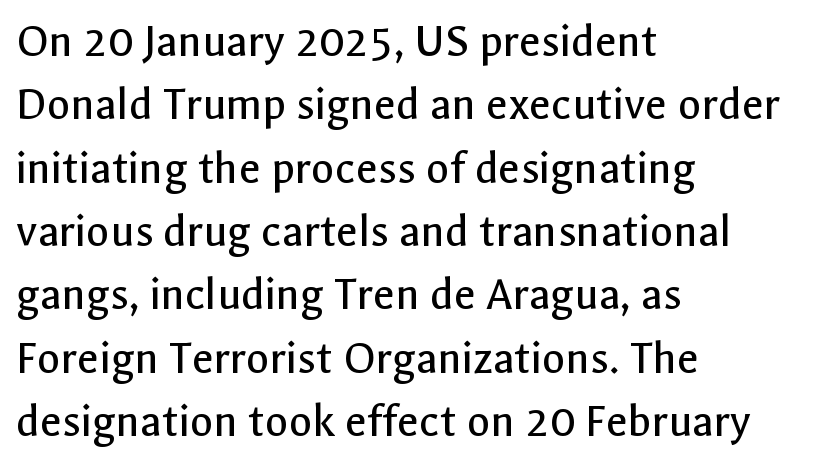
Think of a printed novel: that variable character pitch is what you see here. Typeset ragged right — the left edge is the straight one. In terms of letterform style, serifs are entirely absent. Lines of text with bare space underneath. This reads as an unemphasized weight, regular at the heaviest. This sample uses plain, unmodified letter spacing.
